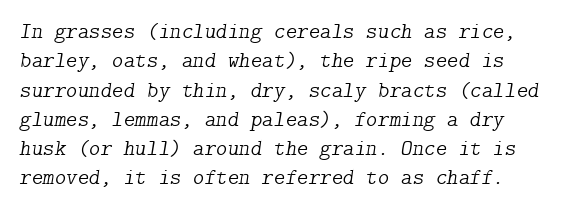
The image shows 22 px text type, italic (leaning right); set left-aligned, normal line spacing (1.33x), normal letter spacing, not underlined.
